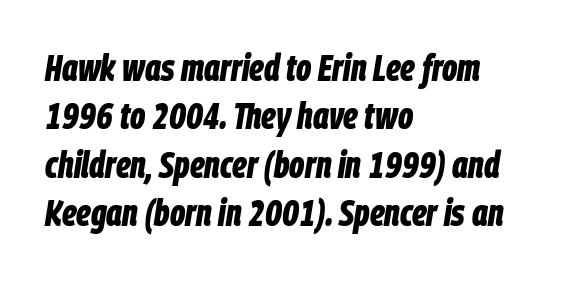
Regarding leading, the lines here are spaced in the standard way. Notice how the stems are inclined rather than vertical — that's the hallmark of italics. Each word holds together tightly as a unit, with standard inter-letter gaps. Words float on clear page, feet unadorned. Do the characters align in a grid? No, the font is proportional.
